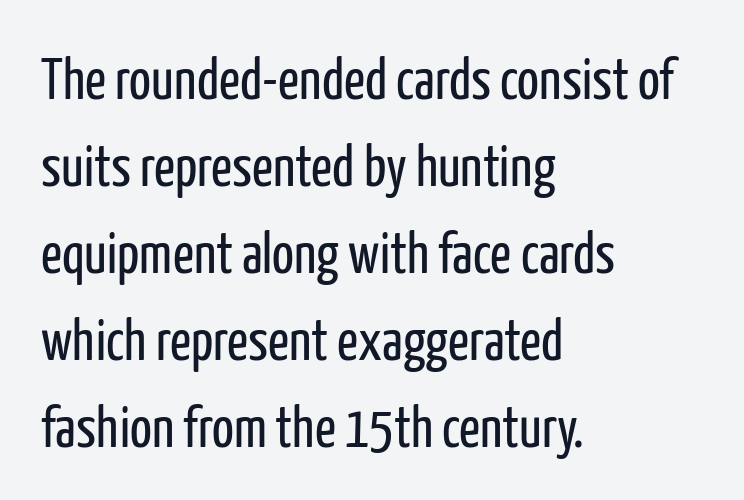
Q: Is the text bold? A: No.
Q: Is the text italic (slanted)? A: No, it is upright.
Q: Is the typeface a serif or a sans-serif typeface? A: Sans-serif.
Q: Is the text underlined? A: No.
Q: How is the paragraph aligned? A: Left-aligned.
Q: Is the spacing between letters normal or unusually wide? A: Normal.
Q: Is the spacing between lines tight, normal or loose? A: Normal.
Q: Width (condensed, normal, or wide)? A: Condensed.
Q: Stroke contrast? A: Low.
Q: x-height? A: Medium.
Q: Monospaced? A: No.
